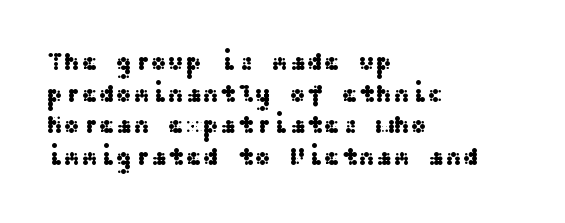
{"italic": "no", "underline": "no", "align": "left", "line_spacing_ratio": 1.22, "letter_spacing": "normal", "letter_spacing_em": 0.0, "glyph_px": 26}
